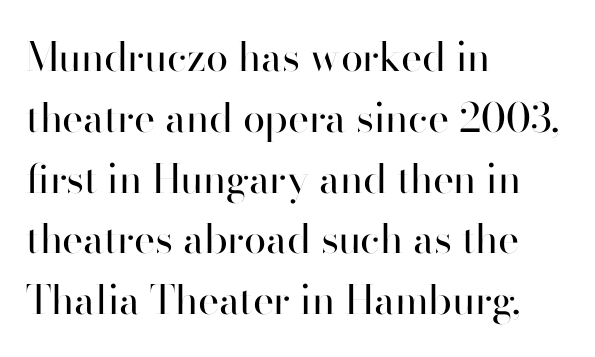
A sans-serif font was chosen for this passage. Posture: vertical. Does the leading feel generous? No, just average. This reads as an unemphasized weight, regular at the heaviest. Do the characters align in a grid? No, the font is proportional.
